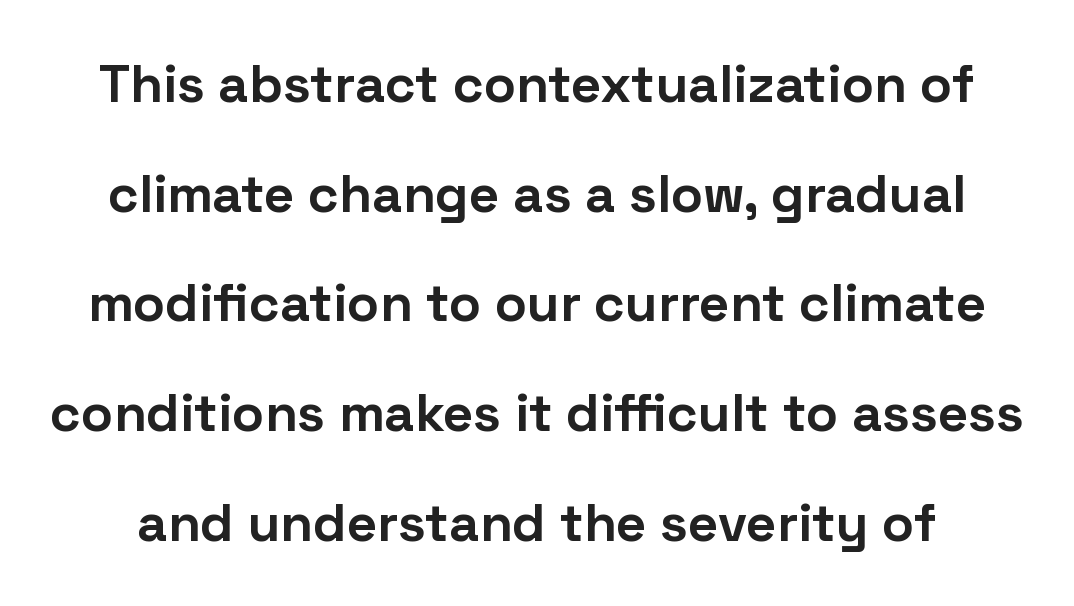
The image shows 53 px bold sans-serif type, upright; set loose line spacing (2.07x), normal letter spacing, not underlined; low stroke contrast and a medium x-height.
